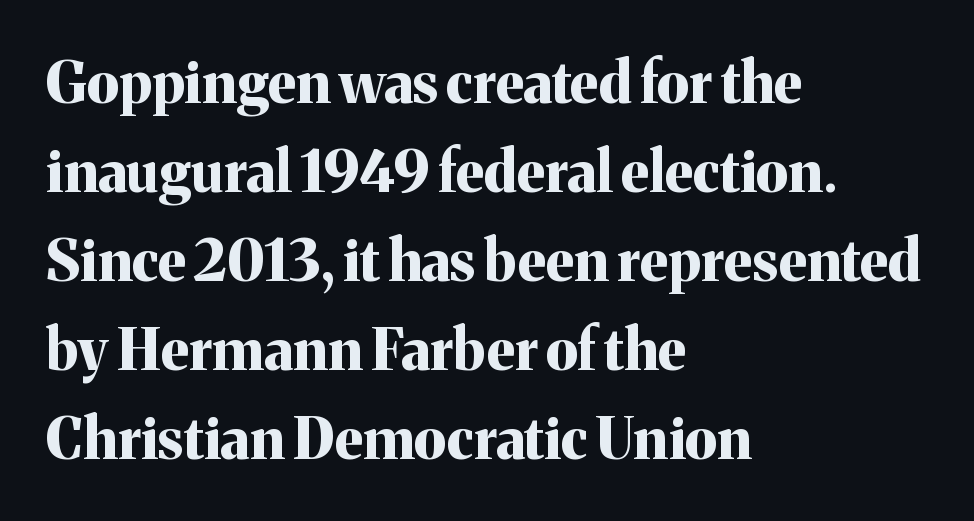
Q: Is the text bold? A: Yes.
Q: Is the text italic (slanted)? A: No, it is upright.
Q: Is the typeface a serif or a sans-serif typeface? A: Serif.
Q: Is the text underlined? A: No.
Q: How is the paragraph aligned? A: Left-aligned.
Q: Is the spacing between letters normal or unusually wide? A: Normal.
Q: Is the spacing between lines tight, normal or loose? A: Normal.
Q: Width (condensed, normal, or wide)? A: Normal.
Q: Stroke contrast? A: Medium.
Q: x-height? A: Medium.
Q: Monospaced? A: No.
